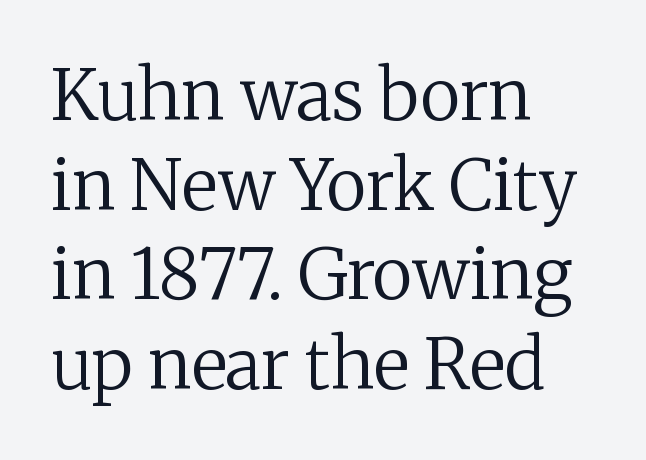
The image shows 70 px regular-weight serif type, upright; set left-aligned, normal line spacing (1.28x), normal letter spacing, not underlined; medium stroke contrast and a medium x-height.
